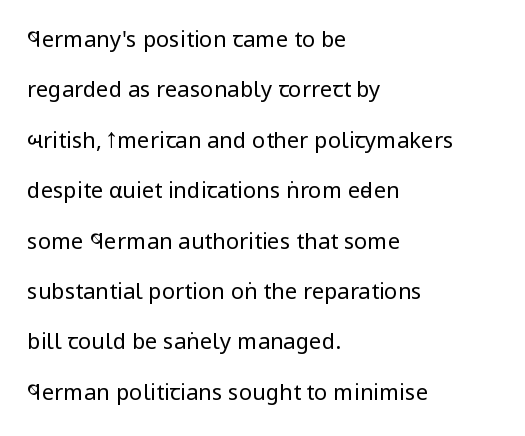
Tracking value appears to be zero — textbook default spacing. Alignment: flush left. Weight: in the light-to-regular range. Line spacing here is loose.
